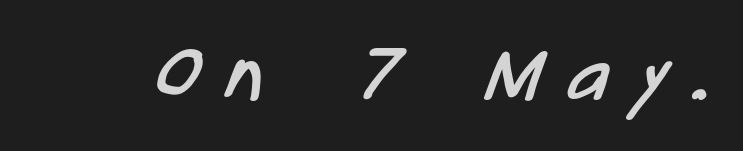
{"serif": "no", "bold": "no", "weight": "regular", "width": "condensed", "stroke_contrast": "low", "x_height": "medium", "monospaced": "no", "underline": "no", "letter_spacing": "wide", "letter_spacing_em": 0.37, "glyph_px": 76}
